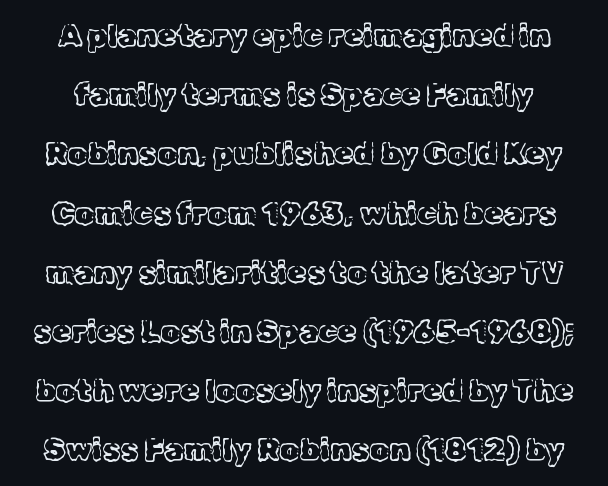
Q: Is the text bold? A: No.
Q: Is the text italic (slanted)? A: No, it is upright.
Q: Is the typeface a serif or a sans-serif typeface? A: Serif.
Q: Is the text underlined? A: No.
Q: Is the spacing between letters normal or unusually wide? A: Normal.
Q: Is the spacing between lines tight, normal or loose? A: Loose.
Q: Width (condensed, normal, or wide)? A: Normal.
Q: x-height? A: Medium.
Q: Monospaced? A: No.
